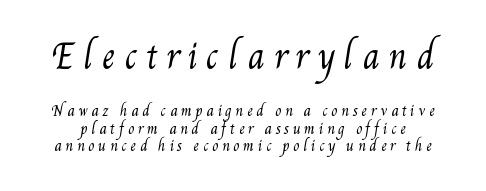
{"bold": "no", "weight": "regular", "width": "condensed", "stroke_contrast": "medium", "x_height": "small", "monospaced": "no", "underline": "no", "line_spacing": "normal", "line_spacing_ratio": 1.26, "letter_spacing": "wide", "letter_spacing_em": 0.26, "larger_block": "first", "size_ratio": 2.36, "glyph_px": 33}
